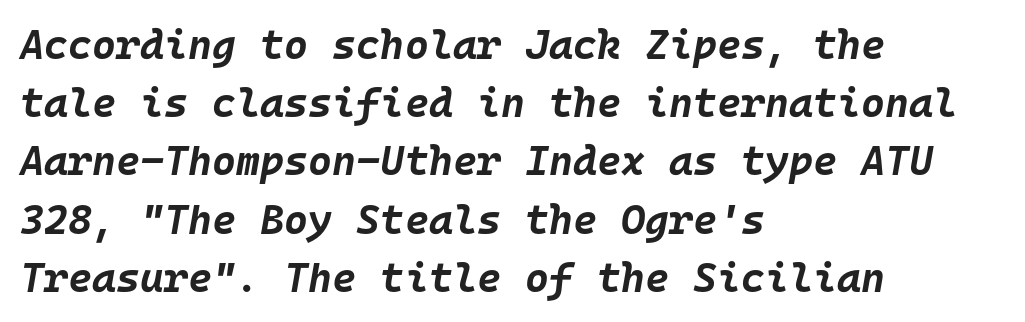
Q: Is the text bold? A: Yes.
Q: Is the text italic (slanted)? A: Yes, it leans right by about 10 degrees.
Q: Is the text underlined? A: No.
Q: How is the paragraph aligned? A: Left-aligned.
Q: Is the spacing between letters normal or unusually wide? A: Normal.
Q: Is the spacing between lines tight, normal or loose? A: Normal.
Q: Width (condensed, normal, or wide)? A: Normal.
Q: Stroke contrast? A: Low.
Q: x-height? A: Large.
Q: Monospaced? A: Yes.
